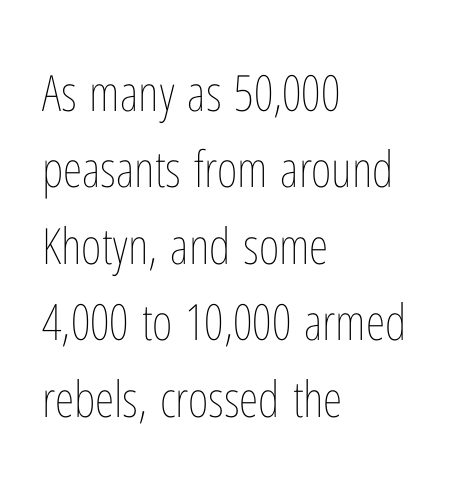
{"italic": "no", "bold": "no", "weight": "thin", "width": "condensed", "stroke_contrast": "low", "x_height": "medium", "monospaced": "no", "underline": "no", "align": "left", "line_spacing": "normal", "line_spacing_ratio": 1.53, "letter_spacing": "normal", "letter_spacing_em": 0.0, "glyph_px": 50}
